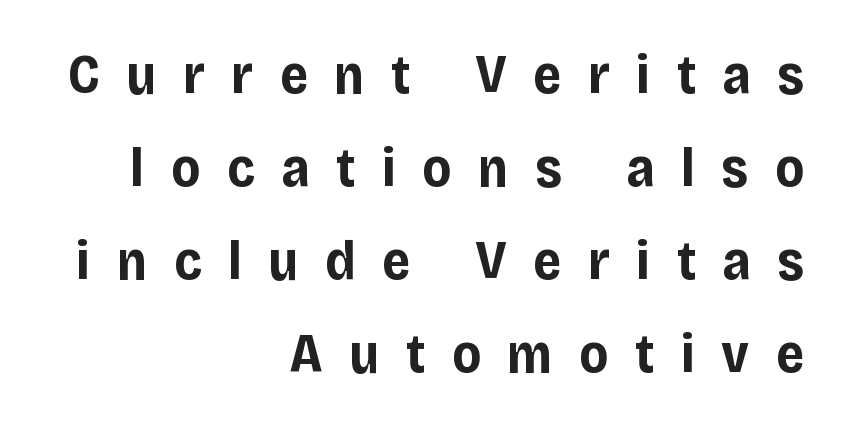
Q: Is the text bold? A: Yes.
Q: Is the text italic (slanted)? A: No, it is upright.
Q: Is the typeface a serif or a sans-serif typeface? A: Sans-serif.
Q: Is the text underlined? A: No.
Q: How is the paragraph aligned? A: Right-aligned.
Q: Is the spacing between letters normal or unusually wide? A: Unusually wide.
Q: Is the spacing between lines tight, normal or loose? A: Normal.
Q: Width (condensed, normal, or wide)? A: Normal.
Q: Stroke contrast? A: Low.
Q: x-height? A: Large.
Q: Monospaced? A: No.
